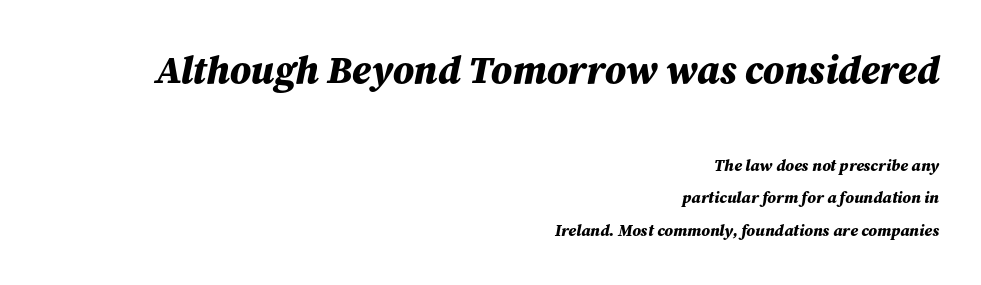
The image shows 39 px bold type, italic (leaning right); set right-aligned, loose line spacing (2.06x), normal letter spacing, not underlined; the first (top) block is 2.44x larger; medium stroke contrast and a medium x-height.
